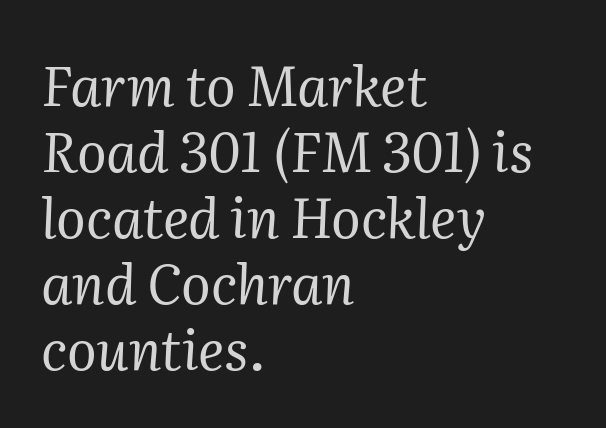
The image shows 55 px regular-weight serif type, italic (leaning right); set left-aligned, line spacing 1.2x, normal letter spacing, not underlined; medium stroke contrast and a medium x-height.
